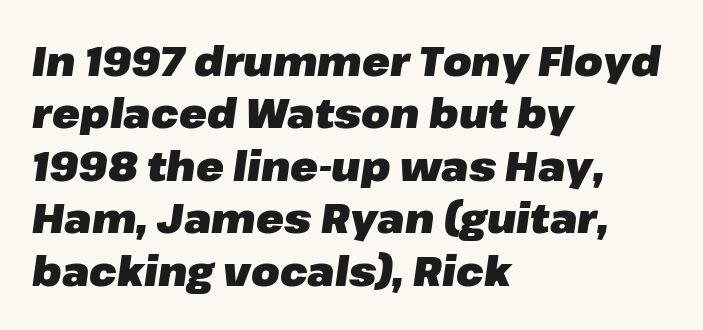
Q: Is the text bold? A: Yes.
Q: Is the text italic (slanted)? A: Yes, it leans right by about 8 degrees.
Q: Is the text underlined? A: No.
Q: How is the paragraph aligned? A: Left-aligned.
Q: Is the spacing between letters normal or unusually wide? A: Normal.
Q: Is the spacing between lines tight, normal or loose? A: Normal.
Q: Width (condensed, normal, or wide)? A: Normal.
Q: Stroke contrast? A: Low.
Q: x-height? A: Medium.
Q: Monospaced? A: No.
